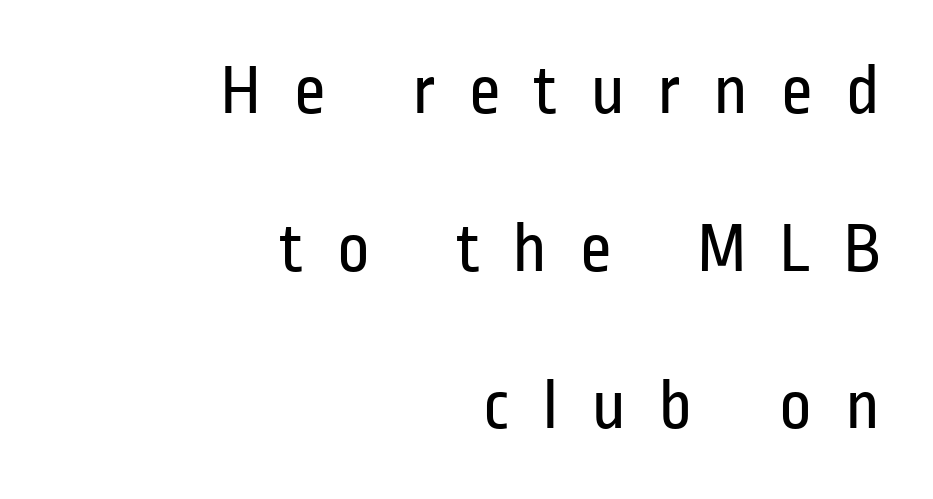
{"serif": "no", "italic": "no", "bold": "no", "weight": "regular", "width": "condensed", "stroke_contrast": "low", "x_height": "medium", "monospaced": "no", "underline": "no", "align": "right", "line_spacing": "loose", "line_spacing_ratio": 2.22, "letter_spacing": "wide", "letter_spacing_em": 0.45, "glyph_px": 71}
